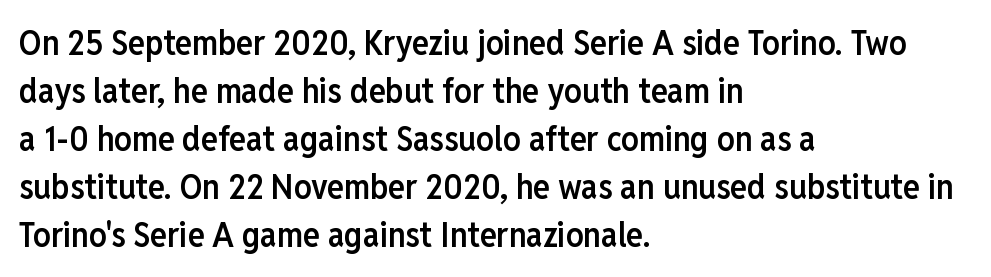
The image shows 35 px semibold, condensed sans-serif type, upright; set left-aligned, normal line spacing (1.37x), normal letter spacing, not underlined; low stroke contrast and a medium x-height.
